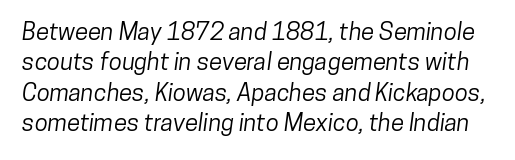
{"underline": "no", "line_spacing": "normal", "line_spacing_ratio": 1.27, "letter_spacing": "normal", "letter_spacing_em": 0.0, "glyph_px": 24}
